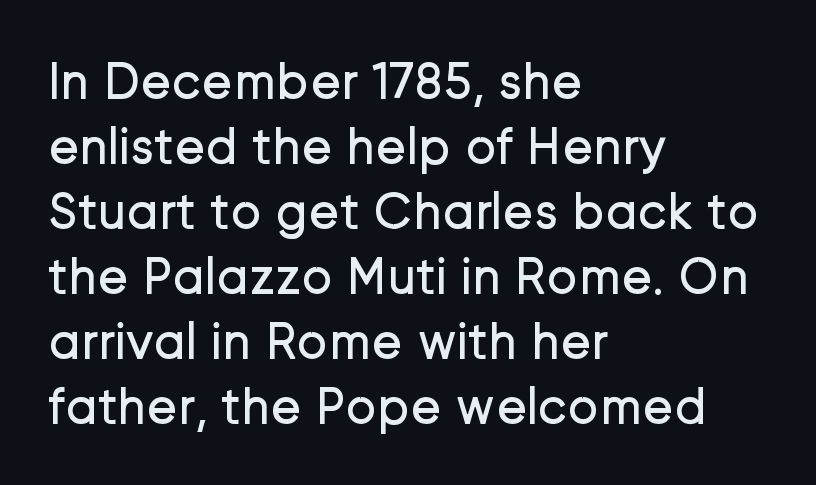
A typesetter would label this face a sans. The passage shown is typed in a proportional face where columns would drift. Is the type heavy? It reads as light-to-regular instead. The block of text has a typical density, with ordinary space between rows. Reading down the block, your eye returns to a fixed left position each line.
